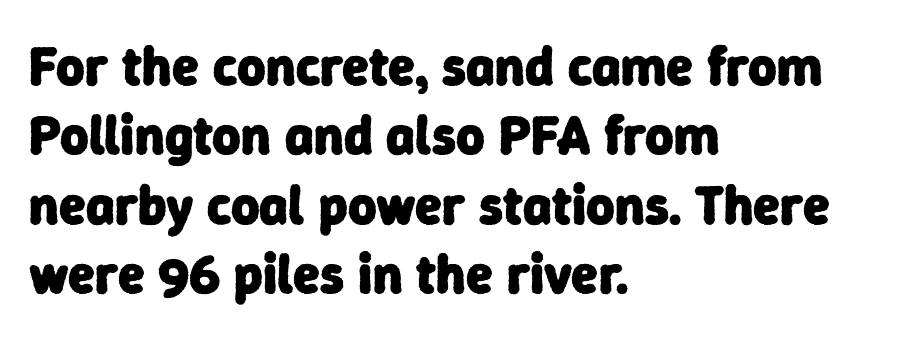
The image shows 55 px heavy sans-serif type; set left-aligned, normal line spacing (1.26x), normal letter spacing, not underlined; low stroke contrast and a medium x-height.
